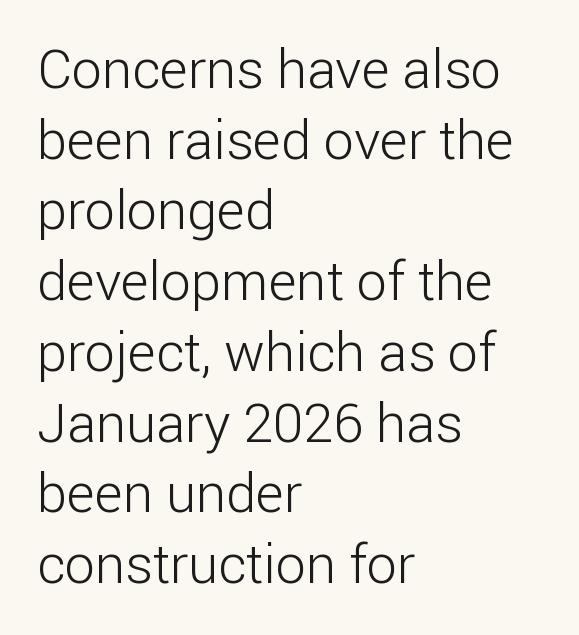
Q: Is the text bold? A: No.
Q: Is the text italic (slanted)? A: No, it is upright.
Q: Is the typeface a serif or a sans-serif typeface? A: Sans-serif.
Q: Is the text underlined? A: No.
Q: How is the paragraph aligned? A: Left-aligned.
Q: Is the spacing between letters normal or unusually wide? A: Normal.
Q: Is the spacing between lines tight, normal or loose? A: Normal.
Q: Width (condensed, normal, or wide)? A: Normal.
Q: Stroke contrast? A: Low.
Q: x-height? A: Medium.
Q: Monospaced? A: No.
